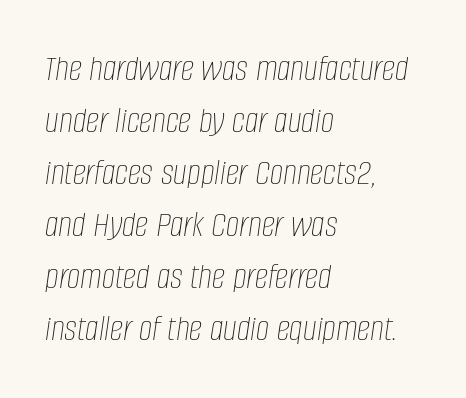
Q: Is the text bold? A: No.
Q: Is the text italic (slanted)? A: Yes, it leans right by about 8 degrees.
Q: Is the text underlined? A: No.
Q: How is the paragraph aligned? A: Left-aligned.
Q: Is the spacing between letters normal or unusually wide? A: Normal.
Q: Is the spacing between lines tight, normal or loose? A: Normal.
Q: Width (condensed, normal, or wide)? A: Condensed.
Q: Stroke contrast? A: Low.
Q: x-height? A: Large.
Q: Monospaced? A: No.
